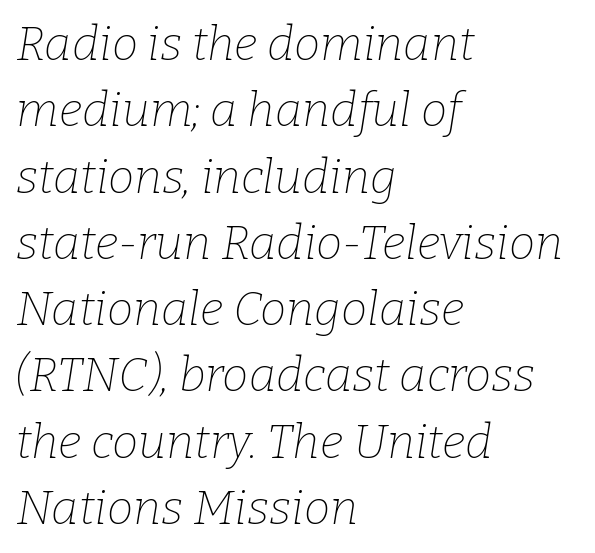
Q: Is the text bold? A: No.
Q: Is the text italic (slanted)? A: Yes, it leans right by about 9 degrees.
Q: Is the typeface a serif or a sans-serif typeface? A: Serif.
Q: Is the text underlined? A: No.
Q: How is the paragraph aligned? A: Left-aligned.
Q: Is the spacing between letters normal or unusually wide? A: Normal.
Q: Is the spacing between lines tight, normal or loose? A: Normal.
Q: Width (condensed, normal, or wide)? A: Normal.
Q: Stroke contrast? A: Low.
Q: x-height? A: Medium.
Q: Monospaced? A: No.
